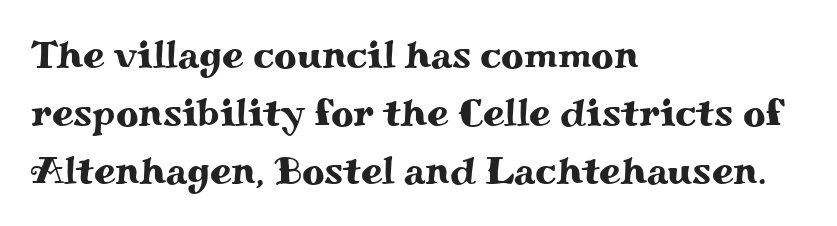
The image shows 39 px wide serif type, upright; set left-aligned, normal line spacing (1.49x), normal letter spacing, not underlined; medium stroke contrast and a small x-height.
